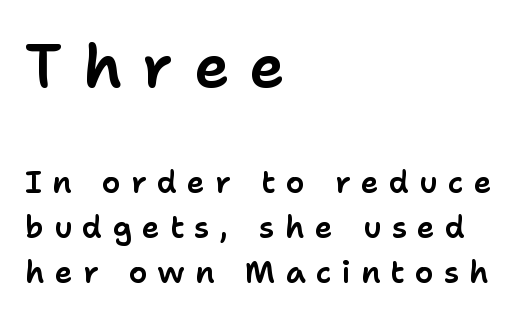
Q: Is the text italic (slanted)? A: No, it is upright.
Q: Is the typeface a serif or a sans-serif typeface? A: Sans-serif.
Q: Is the text underlined? A: No.
Q: How is the paragraph aligned? A: Left-aligned.
Q: Is the spacing between letters normal or unusually wide? A: Unusually wide.
Q: Is the spacing between lines tight, normal or loose? A: Normal.
Q: Which block of text is set in a larger size, the first (top) or the second (bottom)? A: The first (top) one.
Q: Width (condensed, normal, or wide)? A: Normal.
Q: Stroke contrast? A: Low.
Q: x-height? A: Medium.
Q: Monospaced? A: No.
